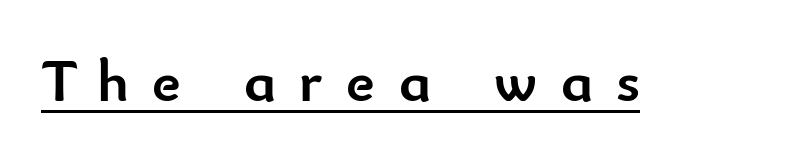
Note the varied advance widths — an 'i' is clearly narrower than an 'm'. Glance below the letters and you will spot a drawn line. Tall strokes in this sample are plumb rather than angled. Serif or sans? Sans — the stroke terminals are bare.
